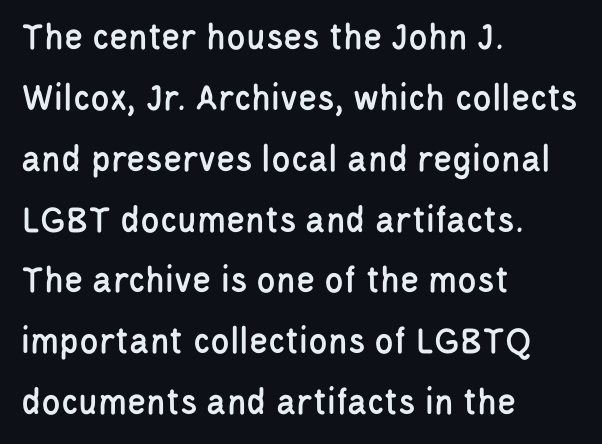
The designer went with a sans here, leaving each stem footless. Is there any slant? The stems are plumb. Bare-footed words on every line. Character widths vary here, with narrow letters taking less room than wide ones. Typeset ragged right — the left edge is the straight one. Is there much room between lines? A standard amount, neither cramped nor airy.
